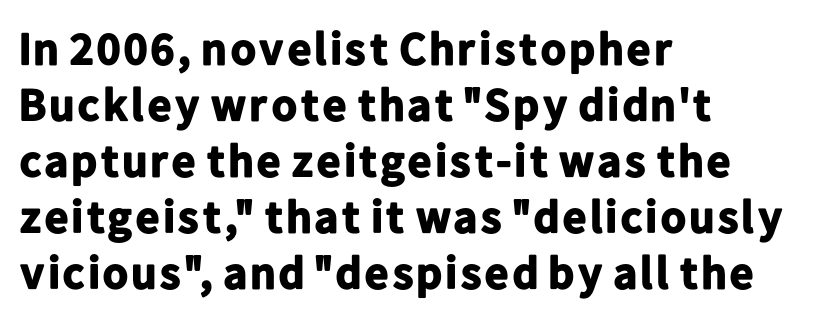
The image shows 46 px bold sans-serif type, upright; set left-aligned, line spacing 1.22x, normal letter spacing, not underlined; low stroke contrast and a medium x-height.
